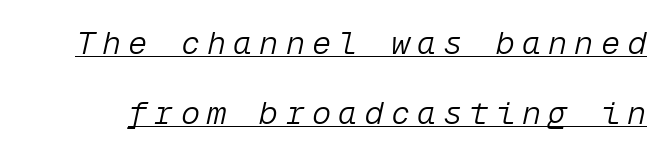
Q: Is the text bold? A: No.
Q: Is the text italic (slanted)? A: Yes, it leans right by about 12 degrees.
Q: Is the text underlined? A: Yes.
Q: Is the spacing between letters normal or unusually wide? A: Unusually wide.
Q: Is the spacing between lines tight, normal or loose? A: Loose.
Q: Width (condensed, normal, or wide)? A: Normal.
Q: Stroke contrast? A: Low.
Q: x-height? A: Medium.
Q: Monospaced? A: Yes.
